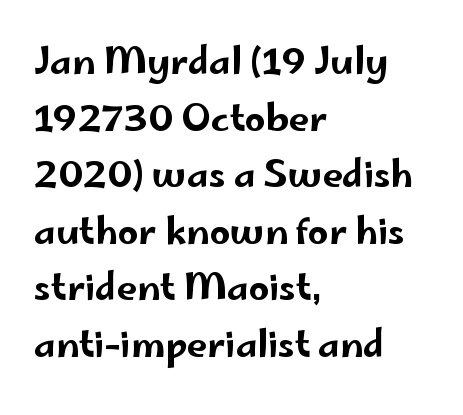
Q: Is the text italic (slanted)? A: No, it is upright.
Q: Is the typeface a serif or a sans-serif typeface? A: Sans-serif.
Q: Is the text underlined? A: No.
Q: How is the paragraph aligned? A: Left-aligned.
Q: Is the spacing between letters normal or unusually wide? A: Normal.
Q: Is the spacing between lines tight, normal or loose? A: Normal.
Q: Width (condensed, normal, or wide)? A: Wide.
Q: Stroke contrast? A: Low.
Q: x-height? A: Small.
Q: Monospaced? A: No.
